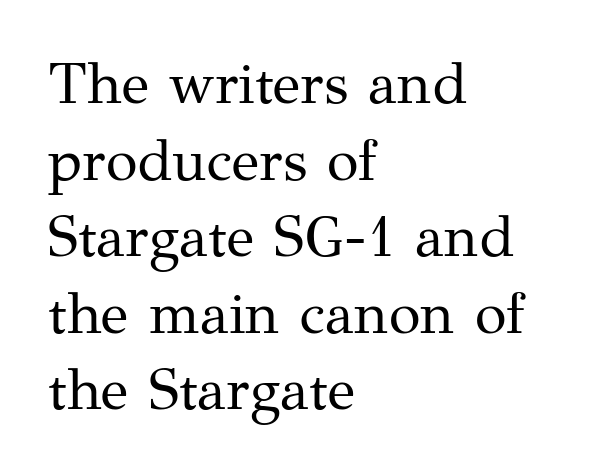
{"serif": "yes", "italic": "no", "bold": "no", "weight": "regular", "width": "normal", "stroke_contrast": "medium", "x_height": "medium", "monospaced": "no", "underline": "no", "align": "left", "line_spacing": "normal", "line_spacing_ratio": 1.32, "letter_spacing": "normal", "letter_spacing_em": 0.0, "glyph_px": 58}
